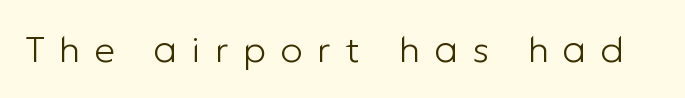
{"serif": "no", "italic": "no", "bold": "no", "weight": "light", "width": "normal", "stroke_contrast": "low", "x_height": "medium", "monospaced": "no", "underline": "no", "letter_spacing": "wide", "letter_spacing_em": 0.39, "glyph_px": 37}
